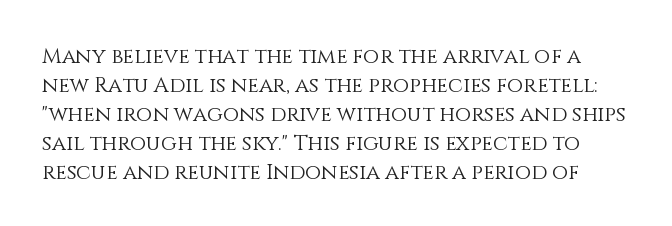
{"italic": "no", "bold": "no", "underline": "no", "line_spacing": "normal", "line_spacing_ratio": 1.38, "letter_spacing": "normal", "letter_spacing_em": 0.0, "glyph_px": 21}
